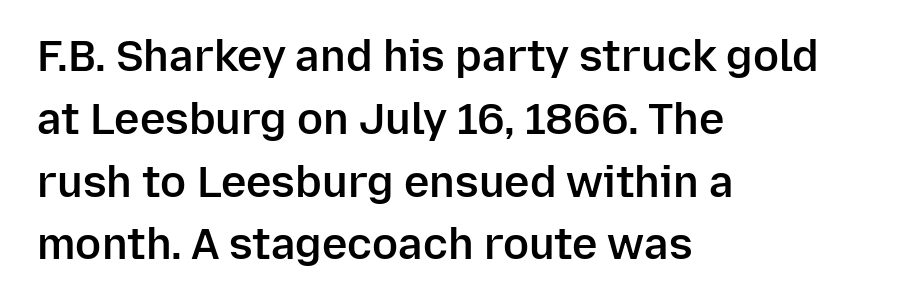
In terms of letterform style, serifs are entirely absent. Vertical spacing — default. The typesetting leans somewhat heavy: a semibold. Rendered with straight, roman letterforms. Glance below the letters and you will spot only blank space.
